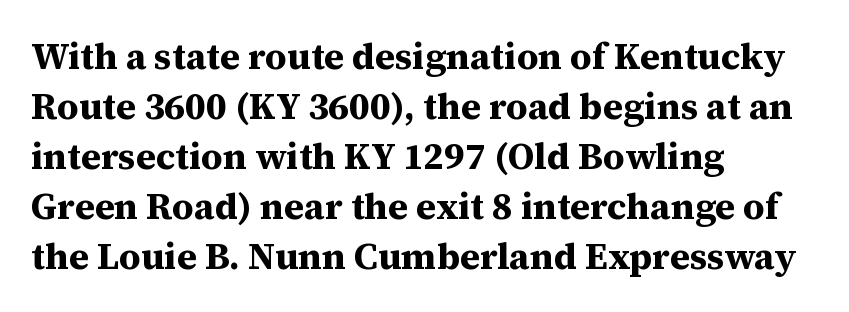
Is this a fixed-width face? No — the glyphs have proportional, varying widths. Does the copy run flush right? No — it runs flush left. Typesetter's note: full bold, strokes at maximum text heaviness. The space between consecutive lines is moderate. Glance below the letters and you will spot only blank space.
